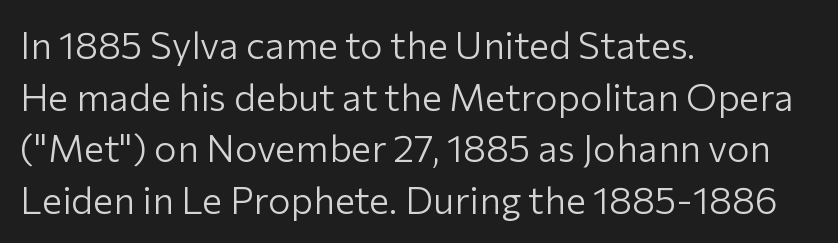
The image shows 38 px light sans-serif type, upright; set left-aligned, normal line spacing (1.36x), normal letter spacing, not underlined; low stroke contrast and a medium x-height.
